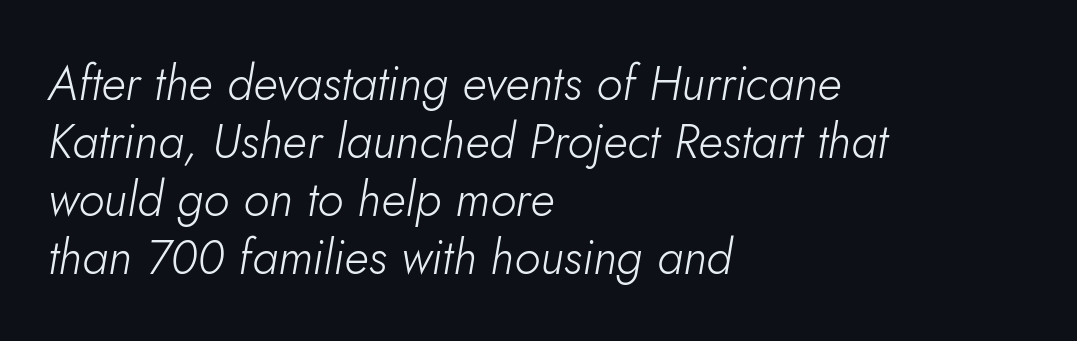
Q: Is the text bold? A: No.
Q: Is the text italic (slanted)? A: Yes, it leans right by about 10 degrees.
Q: Is the text underlined? A: No.
Q: How is the paragraph aligned? A: Left-aligned.
Q: Is the spacing between letters normal or unusually wide? A: Normal.
Q: Width (condensed, normal, or wide)? A: Normal.
Q: Stroke contrast? A: Low.
Q: x-height? A: Small.
Q: Monospaced? A: No.
